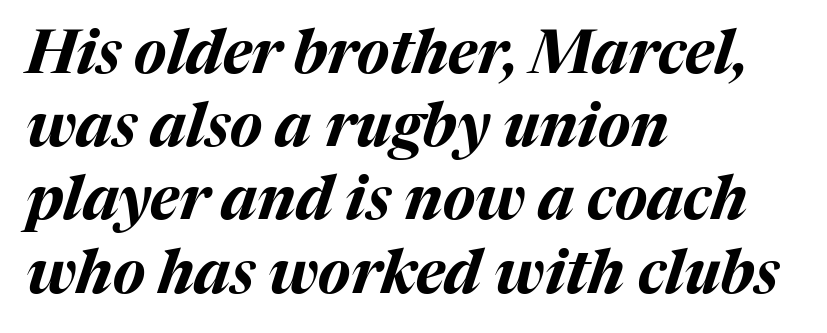
Q: Is the text bold? A: Yes.
Q: Is the text italic (slanted)? A: Yes, it leans right by about 17 degrees.
Q: Is the text underlined? A: No.
Q: How is the paragraph aligned? A: Left-aligned.
Q: Is the spacing between letters normal or unusually wide? A: Normal.
Q: Width (condensed, normal, or wide)? A: Normal.
Q: Stroke contrast? A: Medium.
Q: x-height? A: Medium.
Q: Monospaced? A: No.
